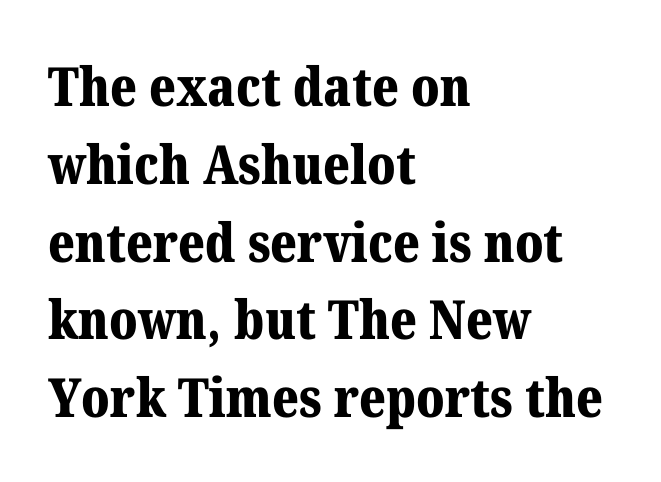
Q: Is the text bold? A: Yes.
Q: Is the text italic (slanted)? A: No, it is upright.
Q: Is the typeface a serif or a sans-serif typeface? A: Serif.
Q: Is the text underlined? A: No.
Q: How is the paragraph aligned? A: Left-aligned.
Q: Is the spacing between letters normal or unusually wide? A: Normal.
Q: Is the spacing between lines tight, normal or loose? A: Normal.
Q: Width (condensed, normal, or wide)? A: Normal.
Q: Stroke contrast? A: Medium.
Q: x-height? A: Medium.
Q: Monospaced? A: No.
